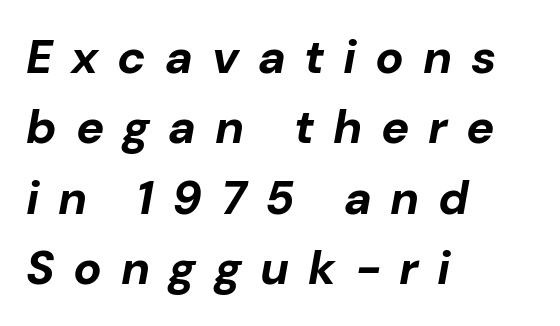
Q: Is the text bold? A: Yes.
Q: Is the text italic (slanted)? A: Yes, it leans right by about 10 degrees.
Q: Is the text underlined? A: No.
Q: How is the paragraph aligned? A: Left-aligned.
Q: Is the spacing between letters normal or unusually wide? A: Unusually wide.
Q: Is the spacing between lines tight, normal or loose? A: Normal.
Q: Width (condensed, normal, or wide)? A: Normal.
Q: Stroke contrast? A: Low.
Q: x-height? A: Medium.
Q: Monospaced? A: No.
